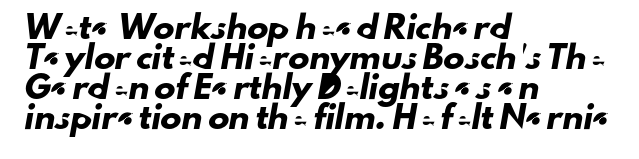
Nobody touched the tracking dial on this one. If you drew a ruler down the left edge, every line would touch it. Quick note: interline space is typical. A clean baseline with only descenders dipping below it.
